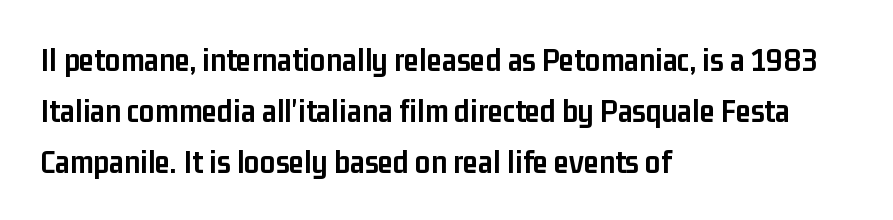
Q: Is the text bold? A: Yes.
Q: Is the text italic (slanted)? A: No, it is upright.
Q: Is the typeface a serif or a sans-serif typeface? A: Sans-serif.
Q: Is the text underlined? A: No.
Q: How is the paragraph aligned? A: Left-aligned.
Q: Is the spacing between letters normal or unusually wide? A: Normal.
Q: Is the spacing between lines tight, normal or loose? A: Normal.
Q: Width (condensed, normal, or wide)? A: Condensed.
Q: Stroke contrast? A: Low.
Q: x-height? A: Medium.
Q: Monospaced? A: No.
